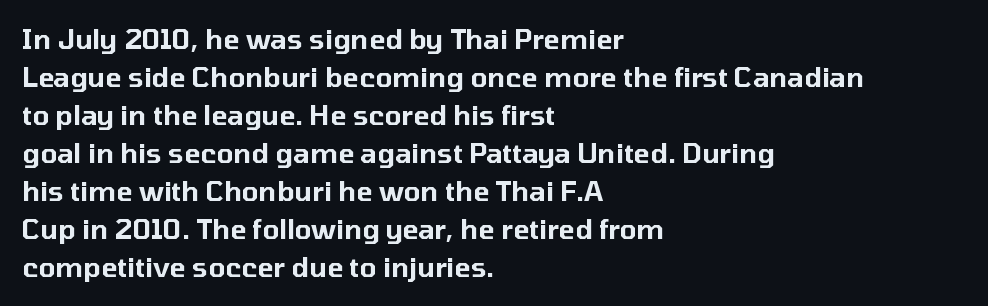
Q: Is the text italic (slanted)? A: No, it is upright.
Q: Is the text underlined? A: No.
Q: How is the paragraph aligned? A: Left-aligned.
Q: Is the spacing between letters normal or unusually wide? A: Normal.
Q: Is the spacing between lines tight, normal or loose? A: Normal.
